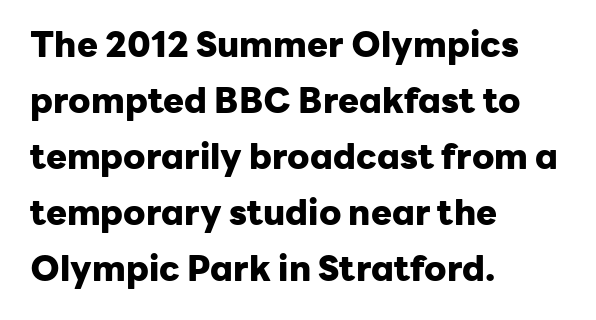
Baseline-to-baseline distance is the conventional proportion of letter height. No italicization has been applied; the sample stays upright. This rendering uses left alignment, leaving the right contour irregular. Proportional: the letters do not fall into vertical columns. The face used here is rendered with its standard letterfit. The typesetting leans heavy: a genuine bold.
